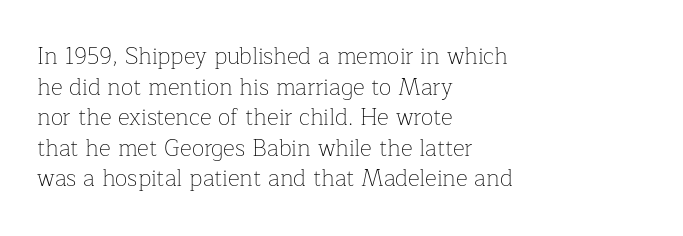
Vertical spacing — default. The text block is weighted toward the left margin, trailing off unevenly rightward. The baseline area is clear. These lines keep a tight, regular rhythm from letter to letter. No extra ink here — the face is not bold.
